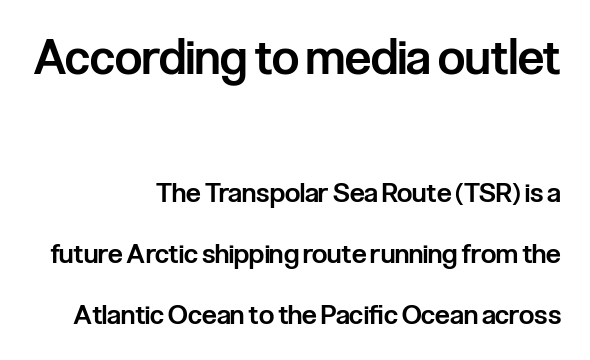
{"serif": "no", "italic": "no", "bold": "semi", "weight": "semibold", "width": "condensed", "stroke_contrast": "low", "x_height": "medium", "monospaced": "no", "underline": "no", "align": "right", "line_spacing": "loose", "line_spacing_ratio": 2.26, "letter_spacing": "normal", "letter_spacing_em": 0.0, "larger_block": "first", "size_ratio": 1.78, "glyph_px": 48}
